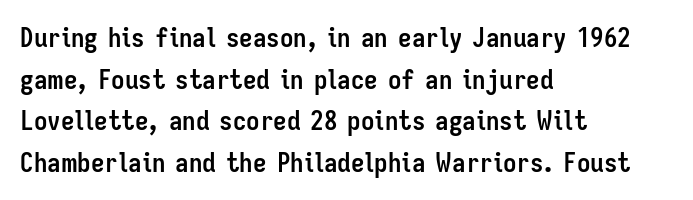
This sample keeps an unexceptional amount of space between lines. Which margin do the lines hug? The left one — the right edge is uneven. The specimen omits any rule beneath the text block's lines. Students, note that the glyphs here touch the page at normal intervals. This is heavy type, rendered in bold.
